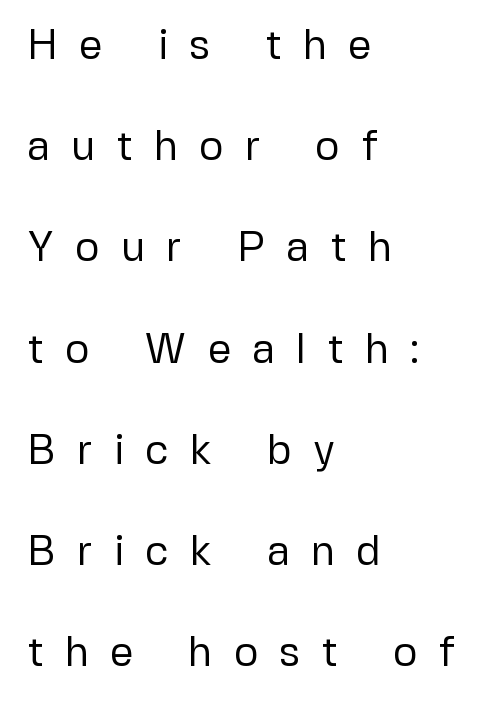
The image shows 42 px regular-weight sans-serif type, upright; set left-aligned, loose line spacing (2.41x), unusually wide letter spacing (+0.5 em), not underlined; low stroke contrast and a medium x-height.
